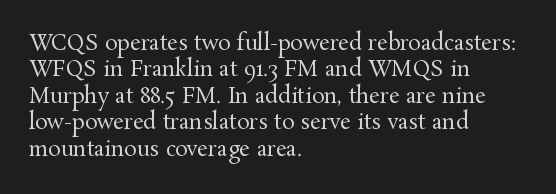
{"italic": "no", "bold": "no", "underline": "no", "align": "left", "line_spacing": "normal", "line_spacing_ratio": 1.26, "letter_spacing": "normal", "letter_spacing_em": 0.0, "glyph_px": 21}
